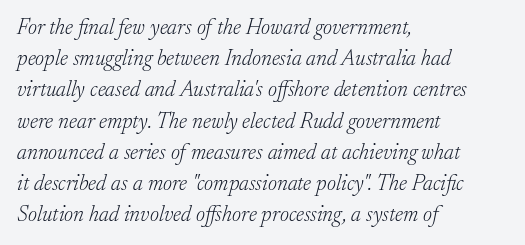
The image shows 22 px text type, italic (leaning right); set left-aligned, normal line spacing (1.42x), normal letter spacing, not underlined.
